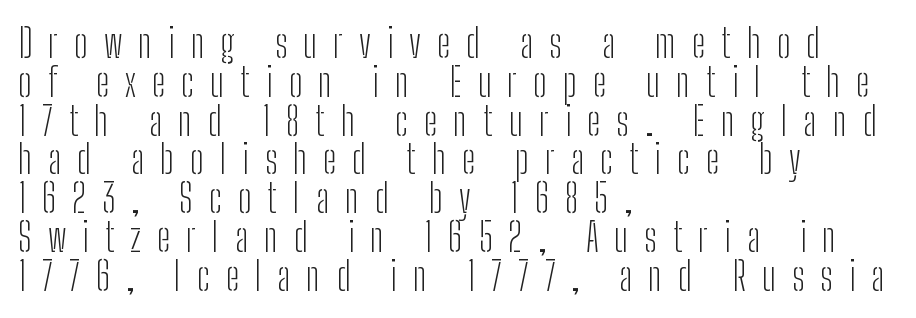
{"serif": "no", "italic": "no", "bold": "no", "weight": "light", "width": "condensed", "stroke_contrast": "low", "x_height": "medium", "monospaced": "no", "underline": "no", "align": "left", "line_spacing": "tight", "line_spacing_ratio": 0.97, "letter_spacing": "wide", "letter_spacing_em": 0.4, "glyph_px": 40}
